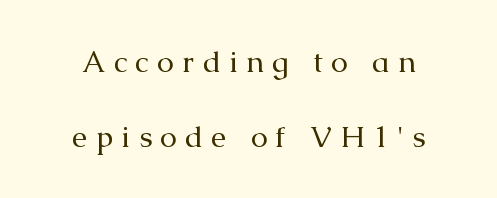
{"serif": "yes", "italic": "no", "bold": "no", "weight": "regular", "width": "normal", "stroke_contrast": "medium", "x_height": "medium", "monospaced": "no", "underline": "no", "line_spacing": "loose", "line_spacing_ratio": 2.49, "letter_spacing": "wide", "letter_spacing_em": 0.28, "glyph_px": 30}
